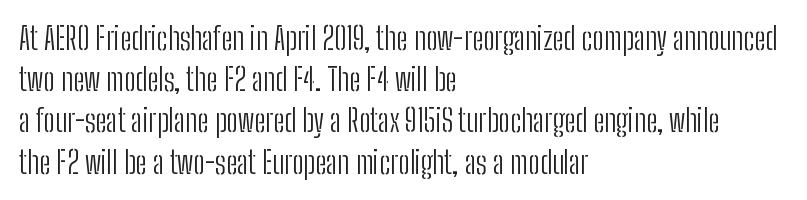
The image shows 31 px light, condensed sans-serif type, upright; set left-aligned, normal line spacing (1.33x), normal letter spacing, not underlined; low stroke contrast and a medium x-height.
